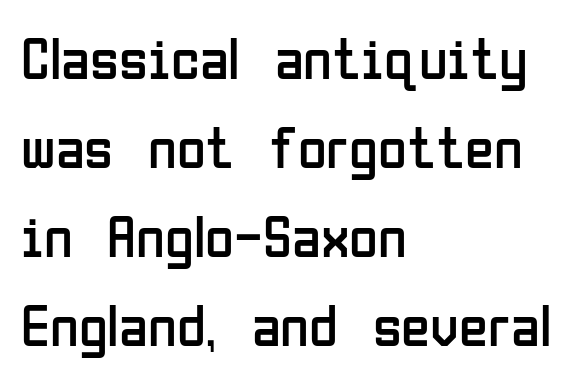
{"serif": "no", "italic": "no", "bold": "no", "weight": "regular", "width": "condensed", "stroke_contrast": "low", "x_height": "medium", "monospaced": "no", "underline": "no", "align": "left", "line_spacing": "normal", "line_spacing_ratio": 1.51, "letter_spacing": "normal", "letter_spacing_em": 0.0, "glyph_px": 59}
